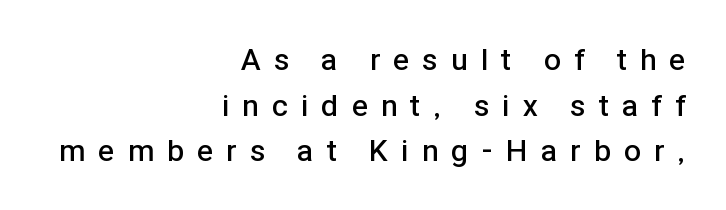
The image shows 30 px semibold sans-serif type, upright; set right-aligned, normal line spacing (1.52x), unusually wide letter spacing (+0.45 em), not underlined; low stroke contrast and a medium x-height.
